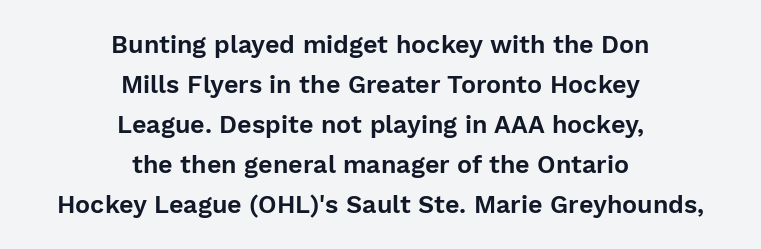
A typesetter would mark this as roman, not italic. Bare-footed words on every line. Reading down the column, the eye jumps a familiar distance to each next line. These lines keep a tight, regular rhythm from letter to letter. Leftover space on each line is divided equally before and after the words.
